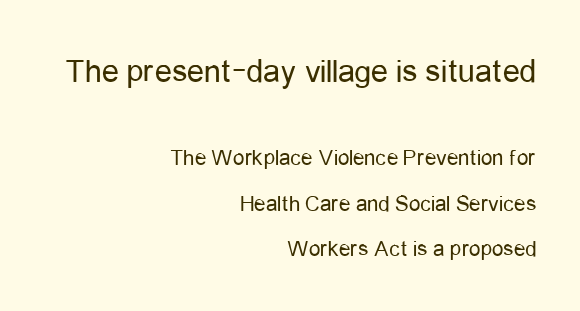
{"serif": "no", "italic": "no", "bold": "no", "weight": "regular", "width": "condensed", "stroke_contrast": "low", "x_height": "medium", "monospaced": "no", "underline": "no", "align": "right", "line_spacing": "loose", "line_spacing_ratio": 1.99, "letter_spacing": "normal", "letter_spacing_em": 0.0, "larger_block": "first", "size_ratio": 1.48, "glyph_px": 34}
